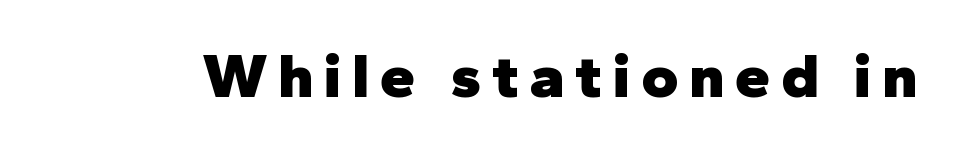
Q: Is the text bold? A: Yes.
Q: Is the text italic (slanted)? A: No, it is upright.
Q: Is the typeface a serif or a sans-serif typeface? A: Sans-serif.
Q: Is the text underlined? A: No.
Q: Width (condensed, normal, or wide)? A: Normal.
Q: Stroke contrast? A: Low.
Q: x-height? A: Medium.
Q: Monospaced? A: No.
